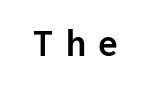
{"serif": "no", "italic": "no", "bold": "yes", "weight": "semibold", "width": "normal", "stroke_contrast": "low", "x_height": "medium", "monospaced": "yes", "underline": "no", "letter_spacing": "wide", "letter_spacing_em": 0.31, "glyph_px": 40}
